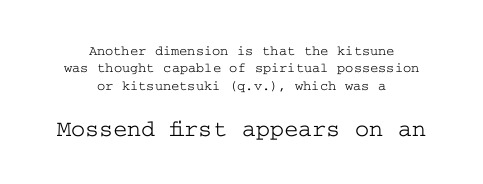
The words here are not underlined. Visually the block forms a symmetrical silhouette, jagged on both flanks. Tracking value appears to be zero — textbook default spacing. Is there any slant? The stems are plumb. This layout puts the modest block above and the oversized block below.
